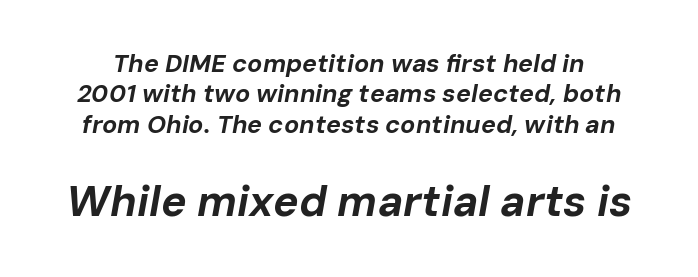
{"italic": "yes", "lean": "right", "slant_degrees": 10, "bold": "yes", "weight": "bold", "width": "normal", "stroke_contrast": "low", "x_height": "medium", "monospaced": "no", "underline": "no", "line_spacing_ratio": 1.22, "letter_spacing": "normal", "letter_spacing_em": 0.0, "larger_block": "second", "size_ratio": 1.72, "glyph_px": 43}
